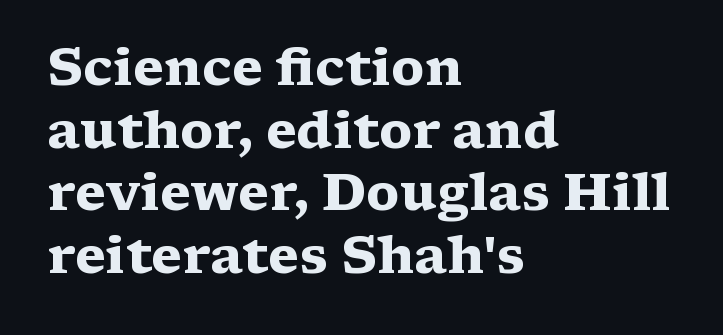
Q: Is the text bold? A: Yes.
Q: Is the text italic (slanted)? A: No, it is upright.
Q: Is the typeface a serif or a sans-serif typeface? A: Serif.
Q: Is the text underlined? A: No.
Q: How is the paragraph aligned? A: Left-aligned.
Q: Is the spacing between letters normal or unusually wide? A: Normal.
Q: Width (condensed, normal, or wide)? A: Wide.
Q: Stroke contrast? A: Medium.
Q: x-height? A: Medium.
Q: Monospaced? A: No.
